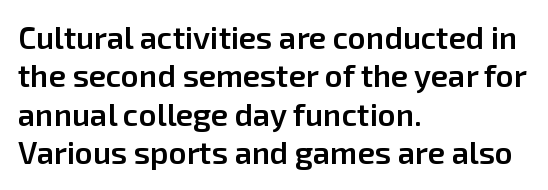
The lines in this sample share a left origin and differ only in where they stop. You could not count columns in this text — the font is proportionally spaced. The text was rendered using a sans face with plain stroke endings. Vertical strokes here are truly vertical.
